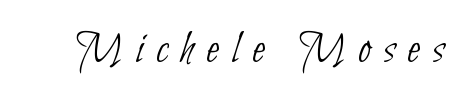
Type without underlining. Tracking here is generous; glyphs stand well apart from one another. The passage shown is typeset with a sans-serif family. This sample has the flowing, uneven cadence of proportional lettering. Is this a heavy cut? Hardly; it is regular or lighter.
